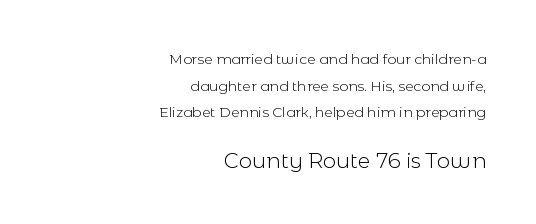
Q: Is the text bold? A: No.
Q: Is the text italic (slanted)? A: No, it is upright.
Q: Is the text underlined? A: No.
Q: How is the paragraph aligned? A: Right-aligned.
Q: Is the spacing between letters normal or unusually wide? A: Normal.
Q: Is the spacing between lines tight, normal or loose? A: Loose.
Q: Which block of text is set in a larger size, the first (top) or the second (bottom)? A: The second (bottom) one.
